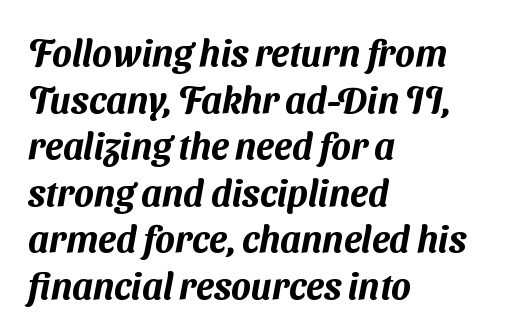
Q: Is the typeface a serif or a sans-serif typeface? A: Sans-serif.
Q: Is the text underlined? A: No.
Q: How is the paragraph aligned? A: Left-aligned.
Q: Is the spacing between letters normal or unusually wide? A: Normal.
Q: Is the spacing between lines tight, normal or loose? A: Normal.
Q: Width (condensed, normal, or wide)? A: Normal.
Q: Stroke contrast? A: Medium.
Q: x-height? A: Medium.
Q: Monospaced? A: No.
